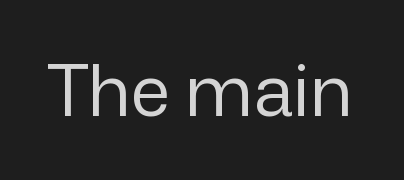
Q: Is the text bold? A: No.
Q: Is the text italic (slanted)? A: No, it is upright.
Q: Is the typeface a serif or a sans-serif typeface? A: Sans-serif.
Q: Is the text underlined? A: No.
Q: Is the spacing between letters normal or unusually wide? A: Normal.
Q: Width (condensed, normal, or wide)? A: Normal.
Q: Stroke contrast? A: Low.
Q: x-height? A: Medium.
Q: Monospaced? A: No.
